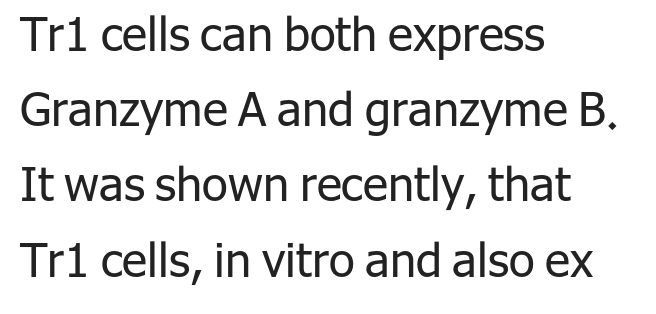
Grotesque or geometric, the face here clearly has no serifs. Descenders hang freely into open space. Line starts are locked; line ends wander. Notice how the stems are strictly vertical — no italics here. A quiet, ordinary-to-light weight characterises the typeface. Letter spacing: default.
